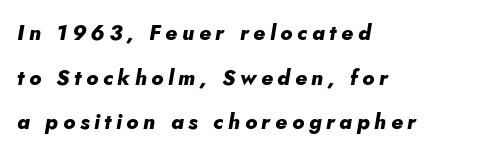
The image shows 21 px bold type, italic (leaning right); set left-aligned, loose line spacing (2.12x), unusually wide letter spacing (+0.22 em), not underlined.
